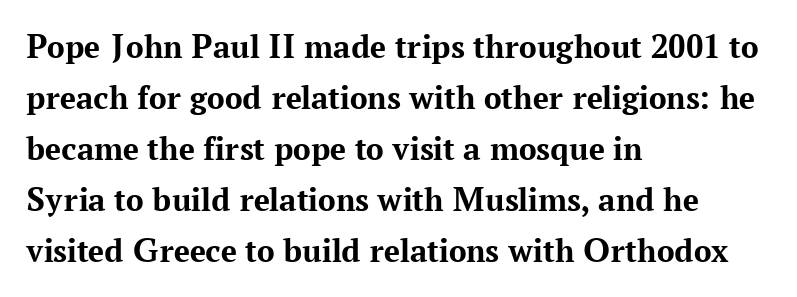
{"serif": "yes", "italic": "no", "bold": "yes", "weight": "bold", "width": "normal", "stroke_contrast": "medium", "x_height": "medium", "monospaced": "no", "underline": "no", "align": "left", "line_spacing": "normal", "line_spacing_ratio": 1.46, "letter_spacing": "normal", "letter_spacing_em": 0.0, "glyph_px": 35}
